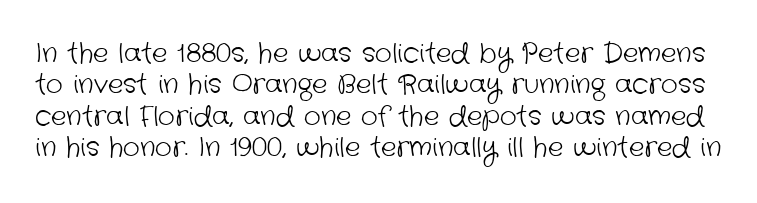
Q: Is the text bold? A: No.
Q: Is the text underlined? A: No.
Q: Is the spacing between letters normal or unusually wide? A: Normal.
